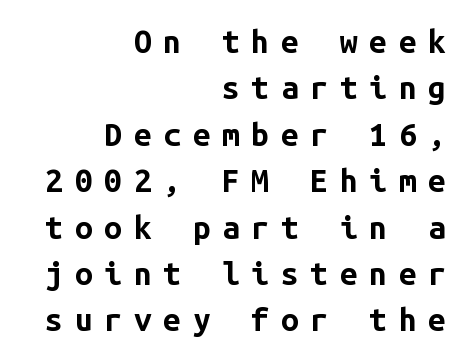
Q: Is the text bold? A: Yes.
Q: Is the text italic (slanted)? A: No, it is upright.
Q: Is the typeface a serif or a sans-serif typeface? A: Sans-serif.
Q: Is the text underlined? A: No.
Q: How is the paragraph aligned? A: Right-aligned.
Q: Is the spacing between letters normal or unusually wide? A: Unusually wide.
Q: Is the spacing between lines tight, normal or loose? A: Normal.
Q: Width (condensed, normal, or wide)? A: Normal.
Q: Stroke contrast? A: Low.
Q: x-height? A: Medium.
Q: Monospaced? A: Yes.
